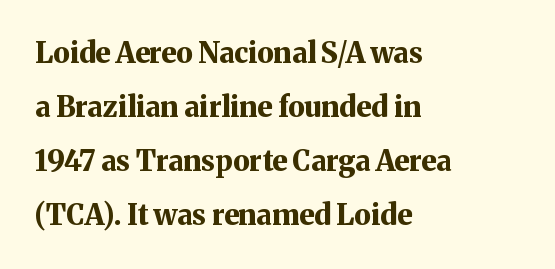
{"serif": "yes", "italic": "no", "bold": "yes", "weight": "bold", "width": "normal", "stroke_contrast": "medium", "x_height": "medium", "monospaced": "no", "underline": "no", "align": "left", "line_spacing": "loose", "line_spacing_ratio": 1.93, "letter_spacing": "normal", "letter_spacing_em": 0.0, "glyph_px": 28}
